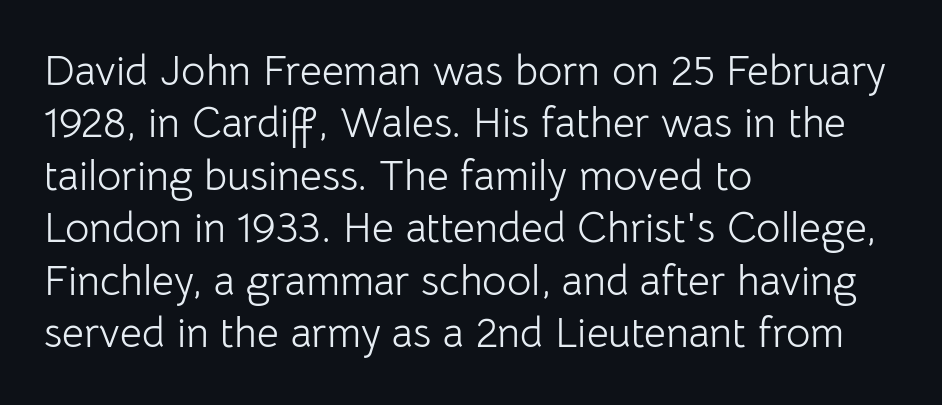
Q: Is the text bold? A: No.
Q: Is the text italic (slanted)? A: No, it is upright.
Q: Is the typeface a serif or a sans-serif typeface? A: Sans-serif.
Q: Is the text underlined? A: No.
Q: How is the paragraph aligned? A: Left-aligned.
Q: Is the spacing between letters normal or unusually wide? A: Normal.
Q: Is the spacing between lines tight, normal or loose? A: Normal.
Q: Width (condensed, normal, or wide)? A: Normal.
Q: Stroke contrast? A: Low.
Q: x-height? A: Medium.
Q: Monospaced? A: No.
